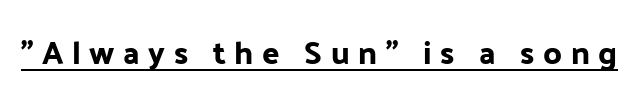
{"serif": "no", "italic": "no", "width": "normal", "stroke_contrast": "low", "x_height": "medium", "monospaced": "no", "underline": "yes", "letter_spacing": "wide", "letter_spacing_em": 0.27, "glyph_px": 32}
